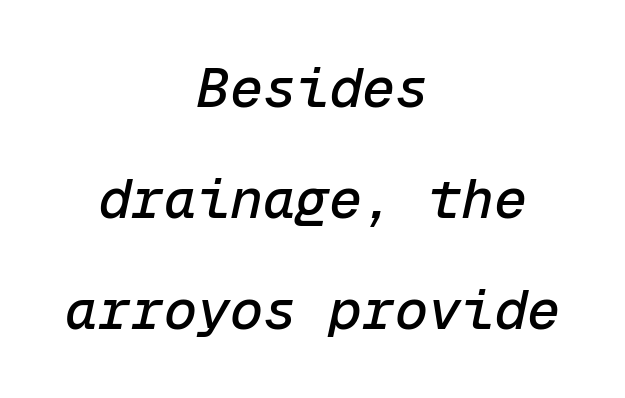
Q: Is the text italic (slanted)? A: Yes, it leans right by about 12 degrees.
Q: Is the text underlined? A: No.
Q: How is the paragraph aligned? A: Centered.
Q: Is the spacing between letters normal or unusually wide? A: Normal.
Q: Is the spacing between lines tight, normal or loose? A: Loose.
Q: Width (condensed, normal, or wide)? A: Normal.
Q: Stroke contrast? A: Low.
Q: x-height? A: Medium.
Q: Monospaced? A: Yes.
